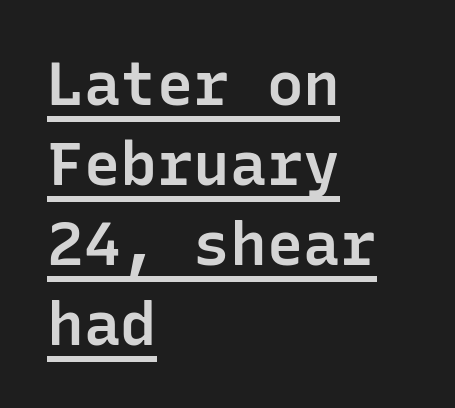
{"serif": "no", "italic": "no", "bold": "semi", "weight": "semibold", "width": "normal", "stroke_contrast": "low", "x_height": "medium", "monospaced": "yes", "underline": "yes", "align": "left", "line_spacing": "normal", "line_spacing_ratio": 1.31, "letter_spacing": "normal", "letter_spacing_em": 0.0, "glyph_px": 61}
